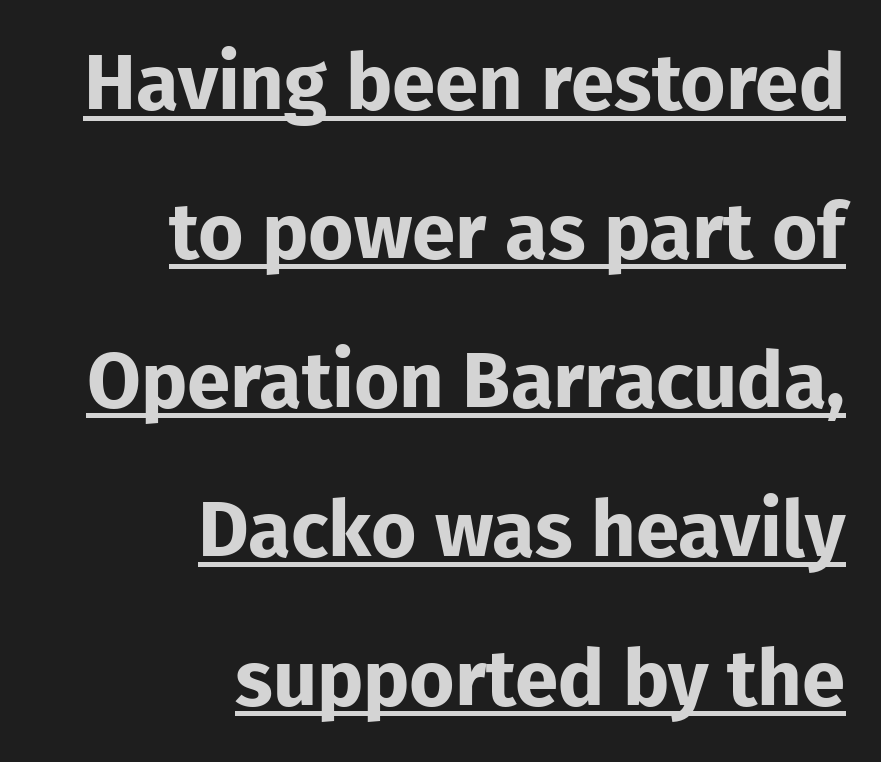
Q: Is the text bold? A: Yes.
Q: Is the text italic (slanted)? A: No, it is upright.
Q: Is the typeface a serif or a sans-serif typeface? A: Sans-serif.
Q: Is the text underlined? A: Yes.
Q: How is the paragraph aligned? A: Right-aligned.
Q: Is the spacing between letters normal or unusually wide? A: Normal.
Q: Is the spacing between lines tight, normal or loose? A: Loose.
Q: Width (condensed, normal, or wide)? A: Normal.
Q: Stroke contrast? A: Low.
Q: x-height? A: Medium.
Q: Monospaced? A: No.
